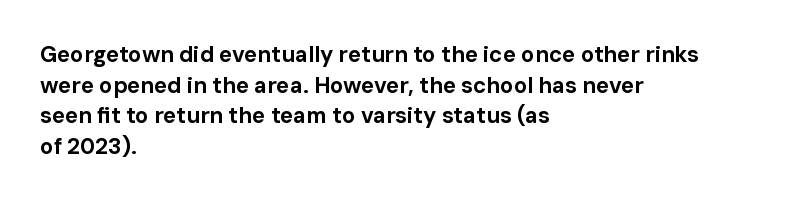
If you drew a line through each stem, it would be perfectly vertical. A normal amount of white space separates one row of letters from the next. Unmarked baselines from the first word to the last. Pretty heavy lettering here — definitely bold. The paragraph has a hard left edge and a soft right edge. These lines keep a tight, regular rhythm from letter to letter.
